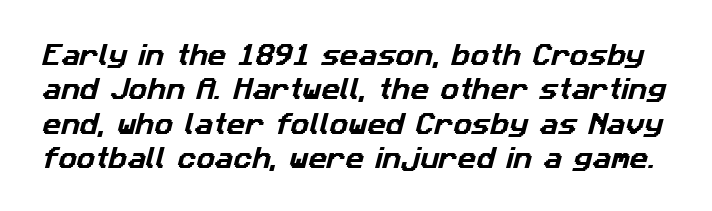
{"underline": "no", "line_spacing": "normal", "line_spacing_ratio": 1.5, "letter_spacing": "normal", "letter_spacing_em": 0.0, "glyph_px": 23}
